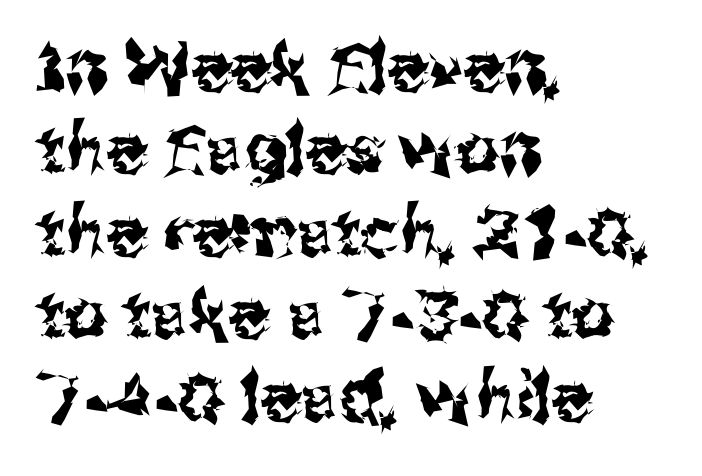
The image shows 67 px sans-serif type, upright; set left-aligned, line spacing 1.23x, normal letter spacing, not underlined; medium stroke contrast and a medium x-height.
